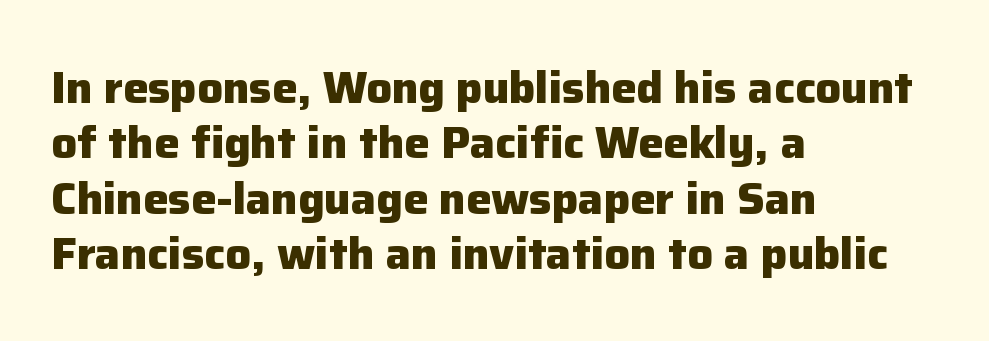
{"serif": "no", "italic": "no", "bold": "yes", "weight": "heavy", "width": "normal", "stroke_contrast": "low", "x_height": "medium", "monospaced": "no", "underline": "no", "align": "left", "line_spacing_ratio": 1.23, "letter_spacing": "normal", "letter_spacing_em": 0.0, "glyph_px": 45}
